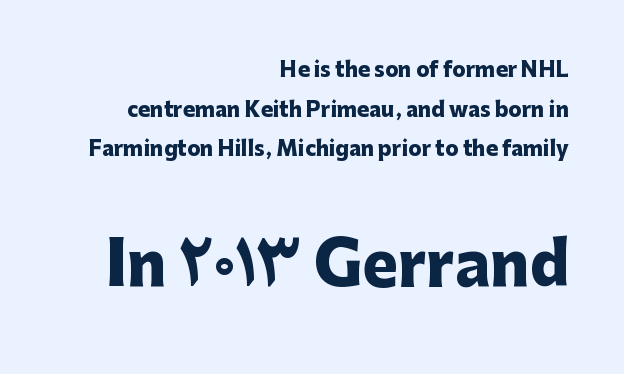
The emphasis by scale lands on block number two, below. The face used here is rendered with its standard letterfit. I'd call this a sans setting — the letters go barefoot. Letters rest on an invisible, unmarked baseline. The letters are bold, with thick, heavy strokes.
